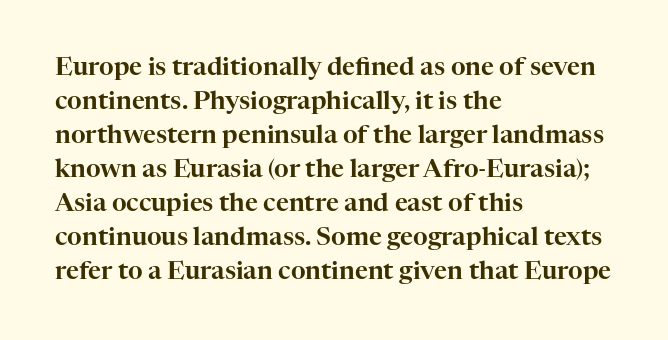
{"italic": "no", "underline": "no", "align": "left", "line_spacing": "normal", "line_spacing_ratio": 1.36, "letter_spacing": "normal", "letter_spacing_em": 0.0, "glyph_px": 25}
